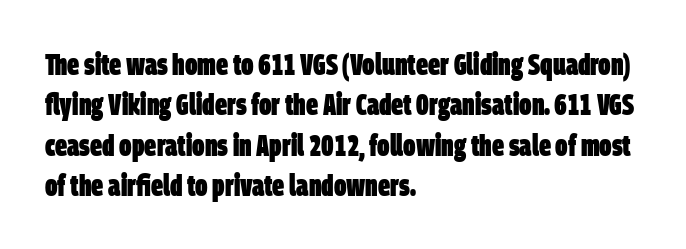
Q: Is the text bold? A: Yes.
Q: Is the typeface a serif or a sans-serif typeface? A: Sans-serif.
Q: Is the text underlined? A: No.
Q: How is the paragraph aligned? A: Left-aligned.
Q: Is the spacing between letters normal or unusually wide? A: Normal.
Q: Is the spacing between lines tight, normal or loose? A: Normal.
Q: Width (condensed, normal, or wide)? A: Condensed.
Q: Stroke contrast? A: Low.
Q: x-height? A: Large.
Q: Monospaced? A: No.
